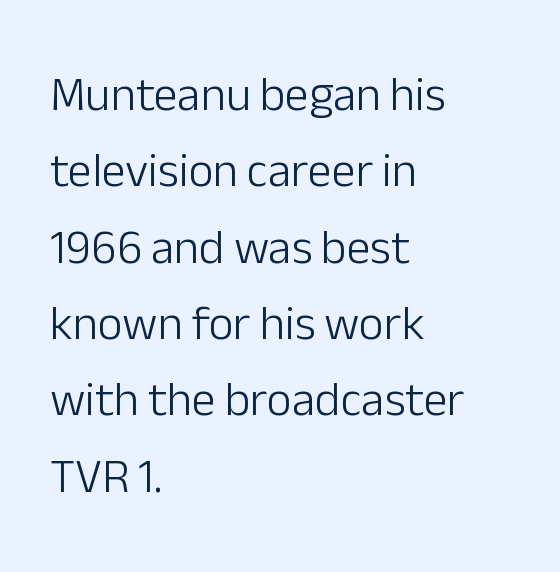
{"serif": "no", "italic": "no", "bold": "no", "weight": "light", "width": "normal", "stroke_contrast": "low", "x_height": "medium", "monospaced": "no", "underline": "no", "align": "left", "line_spacing": "normal", "line_spacing_ratio": 1.59, "letter_spacing": "normal", "letter_spacing_em": 0.0, "glyph_px": 48}
